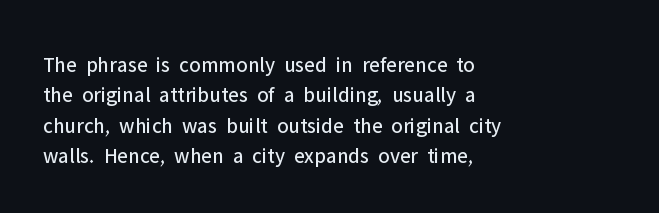
A quiet, ordinary-to-light weight characterises the typeface. The text block is weighted toward the left margin, trailing off unevenly rightward. This rendering leaves character spacing at its baseline value. Characters remain perfectly vertical along every line. The strip under each line holds only bare page.
